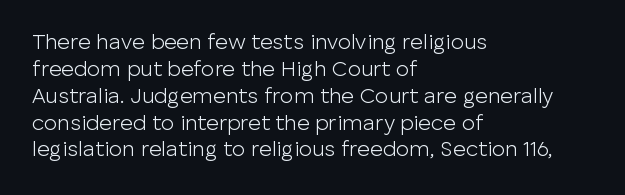
The image shows 22 px text type, upright; set left-aligned, line spacing 1.22x, normal letter spacing, not underlined.
